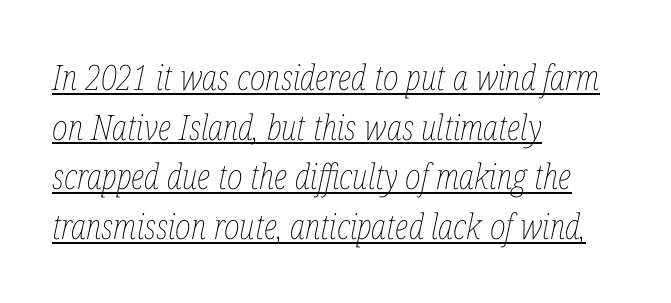
Q: Is the text bold? A: No.
Q: Is the text italic (slanted)? A: Yes, it leans right by about 12 degrees.
Q: Is the text underlined? A: Yes.
Q: How is the paragraph aligned? A: Left-aligned.
Q: Is the spacing between letters normal or unusually wide? A: Normal.
Q: Is the spacing between lines tight, normal or loose? A: Normal.
Q: Width (condensed, normal, or wide)? A: Condensed.
Q: Stroke contrast? A: Low.
Q: x-height? A: Medium.
Q: Monospaced? A: No.
